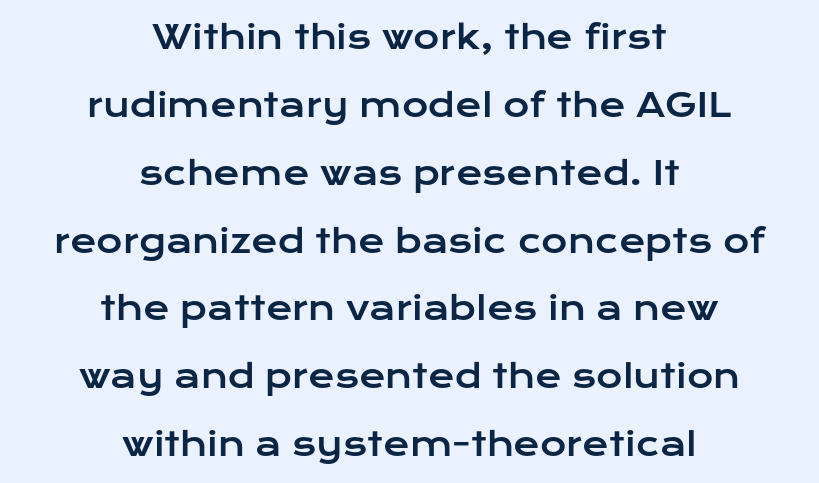
Q: Is the text italic (slanted)? A: No, it is upright.
Q: Is the typeface a serif or a sans-serif typeface? A: Sans-serif.
Q: Is the text underlined? A: No.
Q: How is the paragraph aligned? A: Centered.
Q: Is the spacing between letters normal or unusually wide? A: Normal.
Q: Is the spacing between lines tight, normal or loose? A: Loose.
Q: Width (condensed, normal, or wide)? A: Wide.
Q: Stroke contrast? A: Low.
Q: x-height? A: Medium.
Q: Monospaced? A: No.
